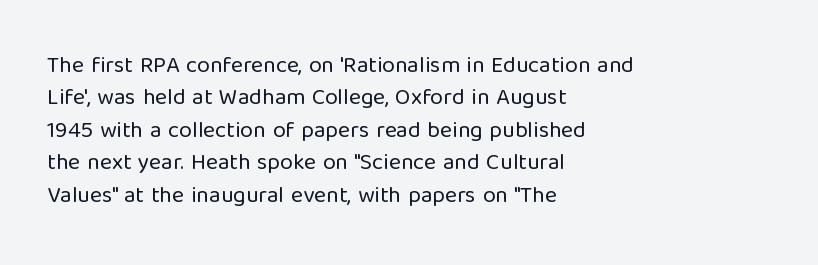
Q: Is the text bold? A: No.
Q: Is the text italic (slanted)? A: No, it is upright.
Q: Is the text underlined? A: No.
Q: How is the paragraph aligned? A: Left-aligned.
Q: Is the spacing between letters normal or unusually wide? A: Normal.
Q: Is the spacing between lines tight, normal or loose? A: Normal.
